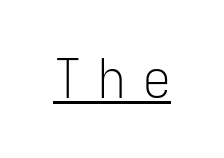
{"serif": "no", "italic": "no", "bold": "no", "weight": "light", "width": "condensed", "stroke_contrast": "low", "x_height": "medium", "monospaced": "no", "underline": "yes", "letter_spacing": "wide", "letter_spacing_em": 0.31, "glyph_px": 55}
